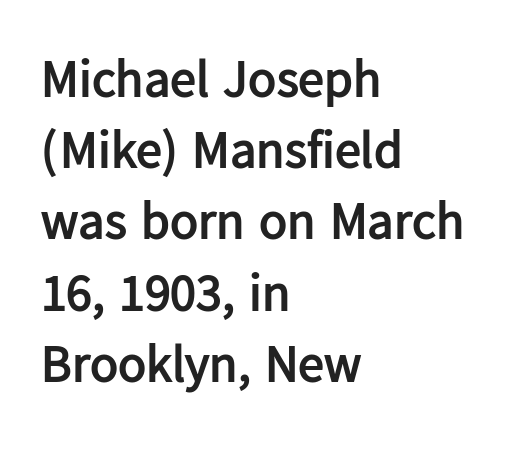
The image shows 52 px semibold sans-serif type, upright; set left-aligned, normal line spacing (1.37x), normal letter spacing, not underlined; low stroke contrast and a medium x-height.
